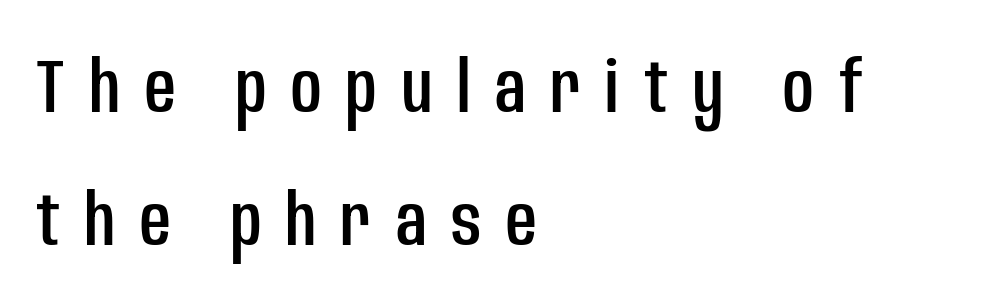
The image shows 75 px condensed sans-serif type, upright; set left-aligned, line spacing 1.77x, unusually wide letter spacing (+0.33 em), not underlined; low stroke contrast and a large x-height.
